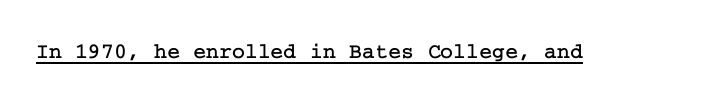
Compared with typical body copy, the letter spacing here is the same. Honestly, the underline is the first thing you notice here. No italicization has been applied; the sample stays upright.
